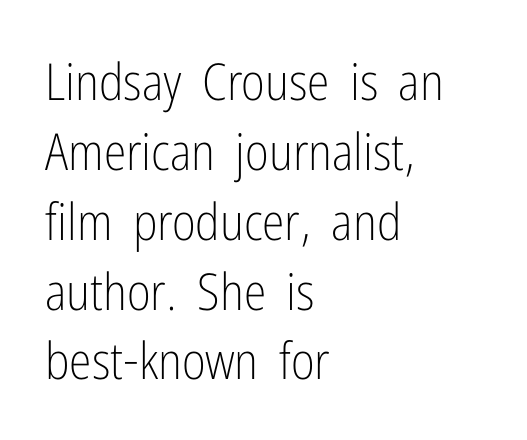
The image shows 51 px light, condensed sans-serif type, upright; set left-aligned, normal line spacing (1.37x), normal letter spacing, not underlined; low stroke contrast and a medium x-height.
